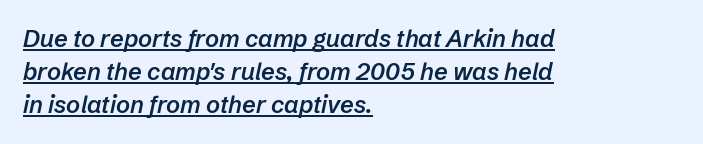
The image shows 24 px text type, italic (leaning right); set left-aligned, normal line spacing (1.38x), normal letter spacing, underlined.
